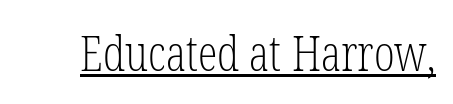
The image shows 49 px light, condensed serif type, upright; set normal letter spacing, underlined; low stroke contrast and a medium x-height.
